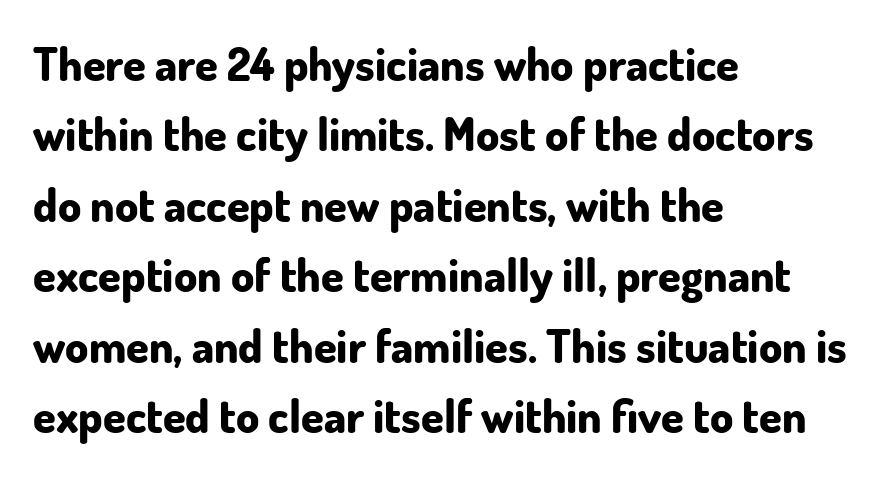
The image shows 46 px bold sans-serif type, upright; set left-aligned, normal line spacing (1.53x), normal letter spacing, not underlined; low stroke contrast and a small x-height.
